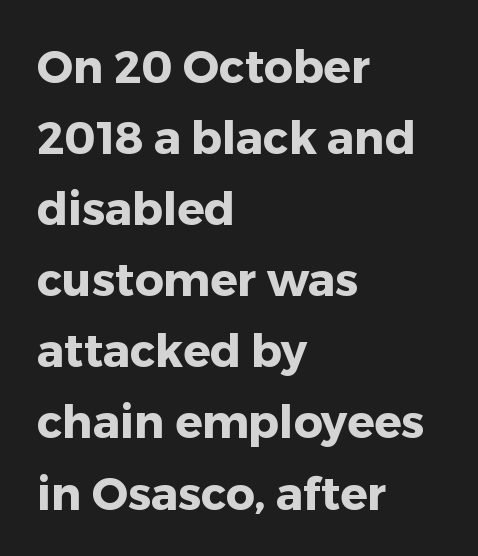
The image shows 45 px heavy sans-serif type, upright; set left-aligned, normal line spacing (1.58x), normal letter spacing, not underlined; low stroke contrast and a medium x-height.
